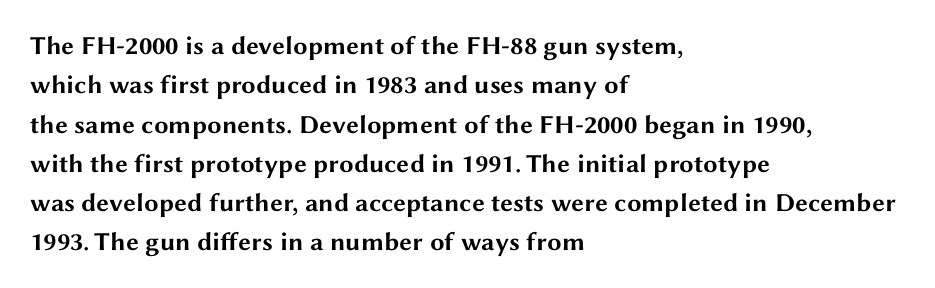
The image shows 26 px bold type, upright; set left-aligned, normal line spacing (1.51x), normal letter spacing, not underlined.
